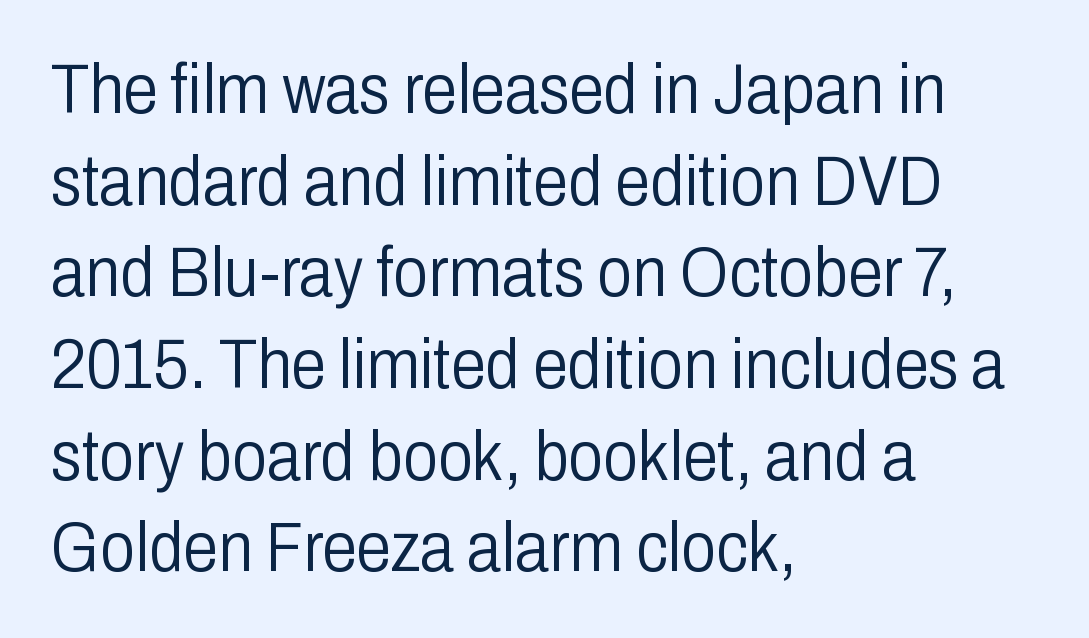
Serifs: no, the terminals of the letterforms are clean. The gap between lines stays unmarked. Every character sits straight up, as roman type does. Leading matches the norm, producing a regular column. Tracking here is standard; glyphs follow each other at the usual distance.
